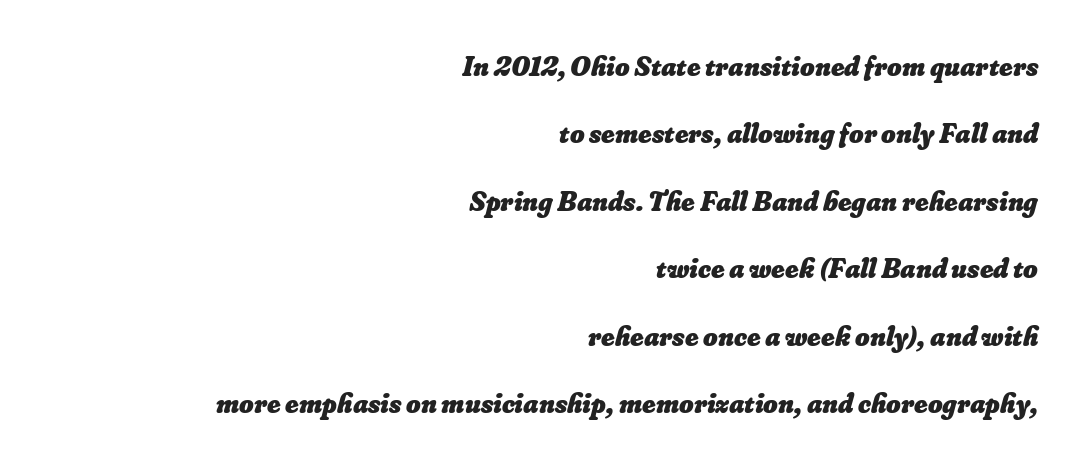
The image shows 28 px heavy type; set right-aligned, loose line spacing (2.41x), normal letter spacing, not underlined; low stroke contrast and a small x-height.
